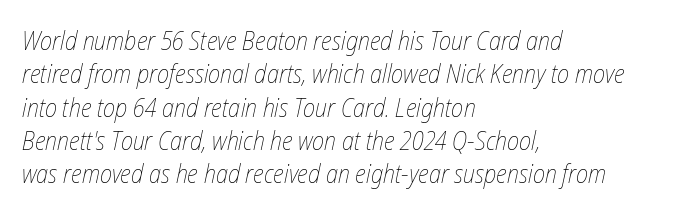
Q: Is the text bold? A: No.
Q: Is the text italic (slanted)? A: Yes, it leans right by about 12 degrees.
Q: Is the text underlined? A: No.
Q: How is the paragraph aligned? A: Left-aligned.
Q: Is the spacing between letters normal or unusually wide? A: Normal.
Q: Is the spacing between lines tight, normal or loose? A: Normal.
